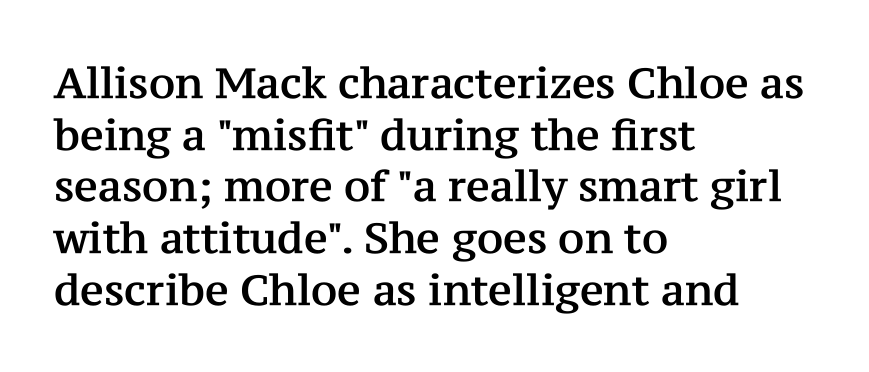
Q: Is the text italic (slanted)? A: No, it is upright.
Q: Is the typeface a serif or a sans-serif typeface? A: Serif.
Q: Is the text underlined? A: No.
Q: How is the paragraph aligned? A: Left-aligned.
Q: Is the spacing between letters normal or unusually wide? A: Normal.
Q: Width (condensed, normal, or wide)? A: Normal.
Q: Stroke contrast? A: Medium.
Q: x-height? A: Medium.
Q: Monospaced? A: No.
